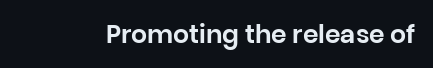
The image shows 25 px text type, upright; set normal letter spacing, not underlined.
